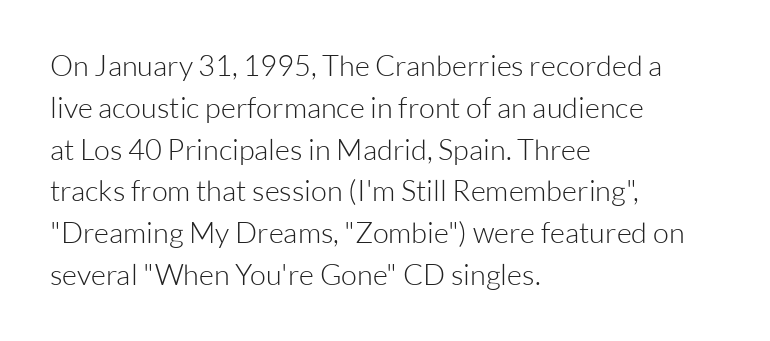
The image shows 29 px light sans-serif type, upright; set left-aligned, normal line spacing (1.44x), normal letter spacing, not underlined; low stroke contrast and a medium x-height.
